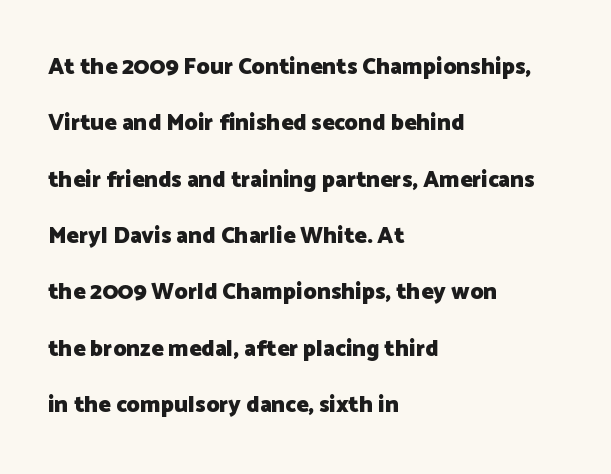
Q: Is the text bold? A: Yes.
Q: Is the text italic (slanted)? A: No, it is upright.
Q: Is the text underlined? A: No.
Q: How is the paragraph aligned? A: Left-aligned.
Q: Is the spacing between letters normal or unusually wide? A: Normal.
Q: Is the spacing between lines tight, normal or loose? A: Loose.
